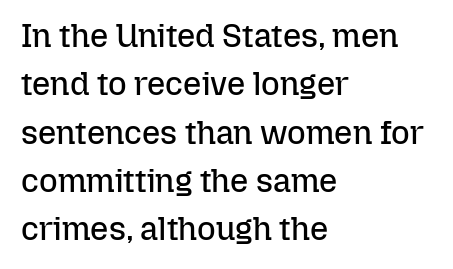
The image shows 32 px regular-weight type, upright; set left-aligned, normal line spacing (1.51x), normal letter spacing, not underlined; low stroke contrast and a medium x-height.
